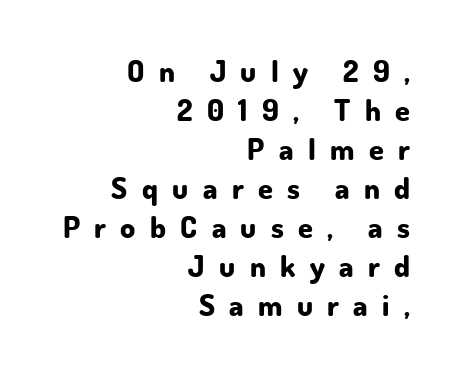
Interline gaps are of average width in this sample. Honestly, there is no underline to notice here at all. Observe the wide spacing: letters keep a clear distance from each other. This rendering uses right alignment, leaving the left contour irregular. The face used here is proportionally spaced, like ordinary book or web type. Posture: vertical.
